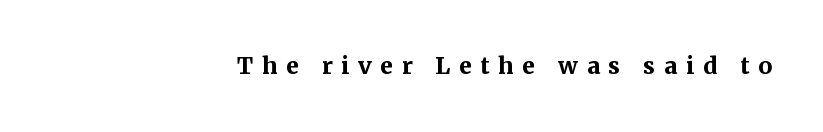
Heavy-handed strokes throughout: this text is bold. No word sits above an underline. In terms of posture, this sample is upright. This rendering widens character spacing well past its baseline value. Layout note: lines flush right.
